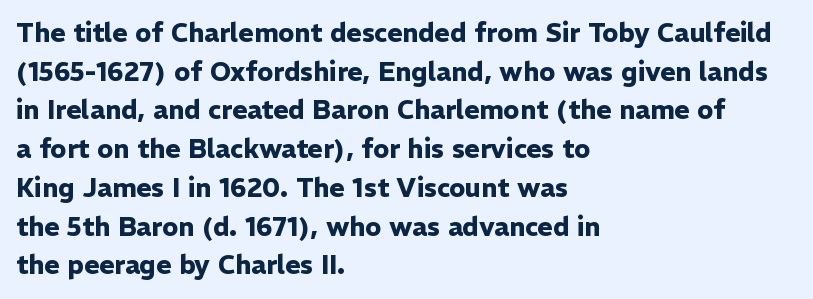
Leading: standard. Glyph-to-glyph distance matches everyday printed text. The face used here has the dense, thick strokes of a bold. These lines stack with their left ends in a neat column.
